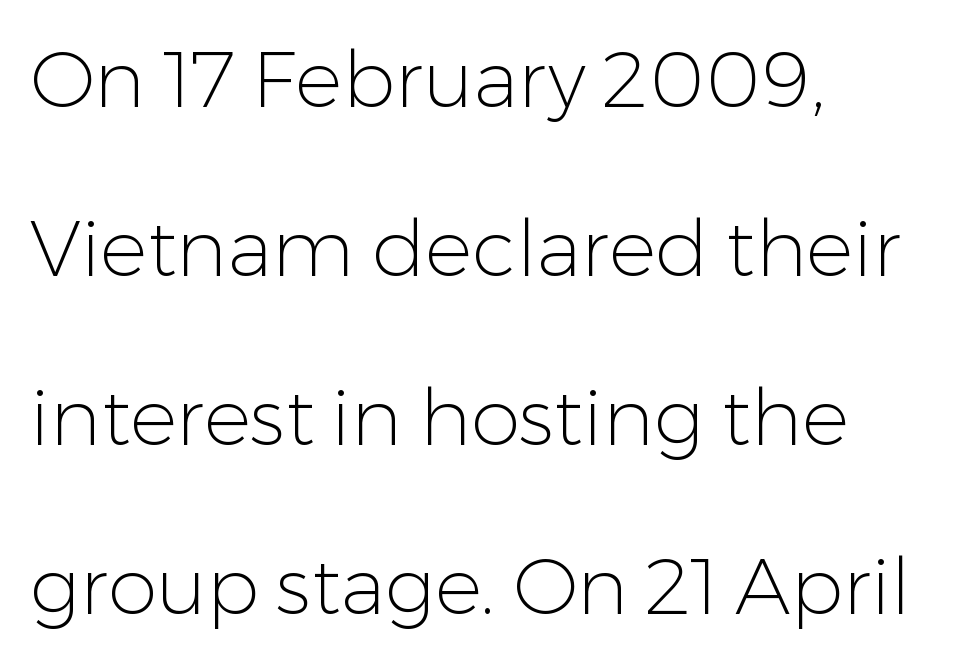
Does the copy run flush right? No — it runs flush left. When letters stand straight like this, we call the style roman or upright. Stroke terminals: plain, sans-serif. The face used here is proportionally spaced, like ordinary book or web type. Check the space under the baseline: it is left empty.
